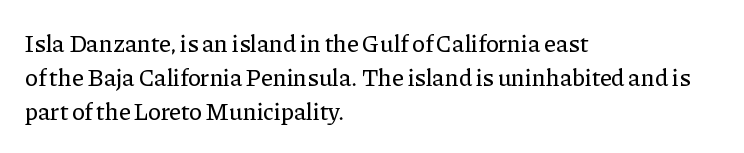
Q: Is the text italic (slanted)? A: No, it is upright.
Q: Is the text underlined? A: No.
Q: How is the paragraph aligned? A: Left-aligned.
Q: Is the spacing between letters normal or unusually wide? A: Normal.
Q: Is the spacing between lines tight, normal or loose? A: Normal.
